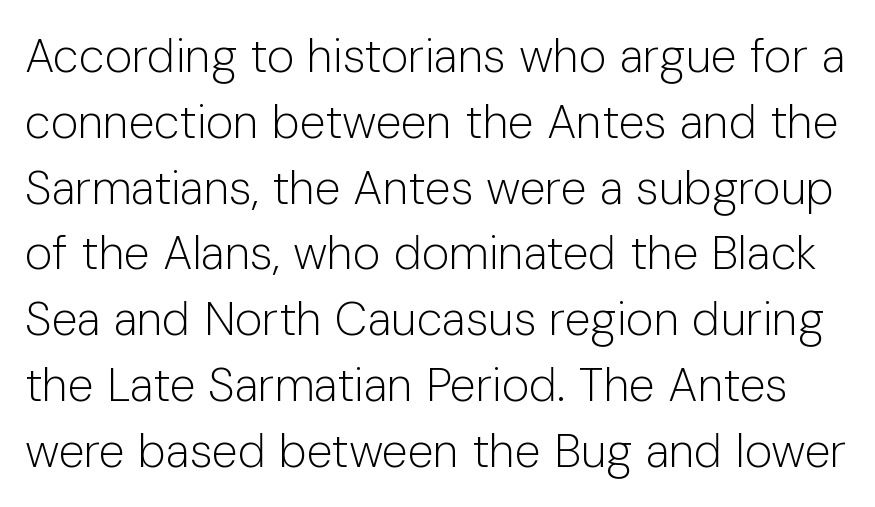
Q: Is the text bold? A: No.
Q: Is the text italic (slanted)? A: No, it is upright.
Q: Is the typeface a serif or a sans-serif typeface? A: Sans-serif.
Q: Is the text underlined? A: No.
Q: Is the spacing between letters normal or unusually wide? A: Normal.
Q: Is the spacing between lines tight, normal or loose? A: Normal.
Q: Width (condensed, normal, or wide)? A: Normal.
Q: Stroke contrast? A: Low.
Q: x-height? A: Medium.
Q: Monospaced? A: No.
